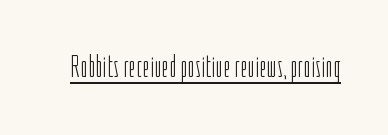
The image shows 32 px light, condensed sans-serif type, upright; set normal letter spacing, underlined; low stroke contrast and a medium x-height.
